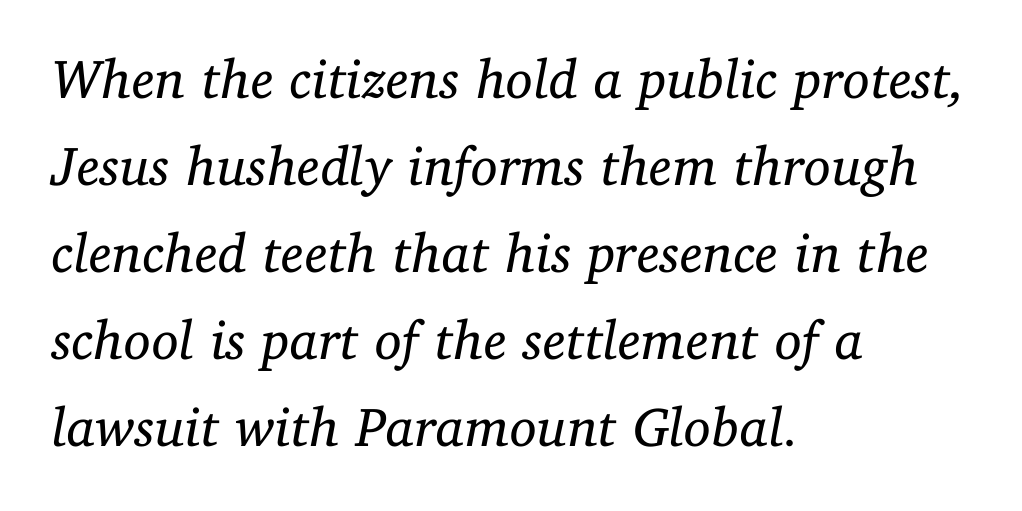
Q: Is the text bold? A: No.
Q: Is the text italic (slanted)? A: Yes, it leans right by about 11 degrees.
Q: Is the typeface a serif or a sans-serif typeface? A: Serif.
Q: Is the text underlined? A: No.
Q: How is the paragraph aligned? A: Left-aligned.
Q: Is the spacing between letters normal or unusually wide? A: Normal.
Q: Is the spacing between lines tight, normal or loose? A: Normal.
Q: Width (condensed, normal, or wide)? A: Normal.
Q: Stroke contrast? A: Low.
Q: x-height? A: Medium.
Q: Monospaced? A: No.
